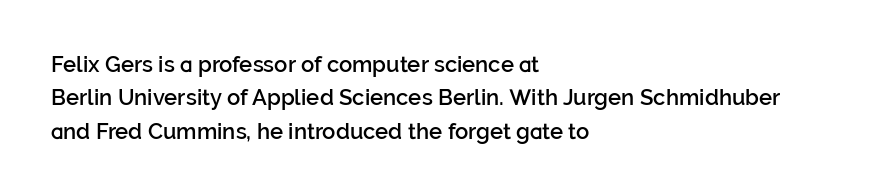
Q: Is the text bold? A: Semi-bold.
Q: Is the text italic (slanted)? A: No, it is upright.
Q: Is the text underlined? A: No.
Q: How is the paragraph aligned? A: Left-aligned.
Q: Is the spacing between letters normal or unusually wide? A: Normal.
Q: Is the spacing between lines tight, normal or loose? A: Normal.
